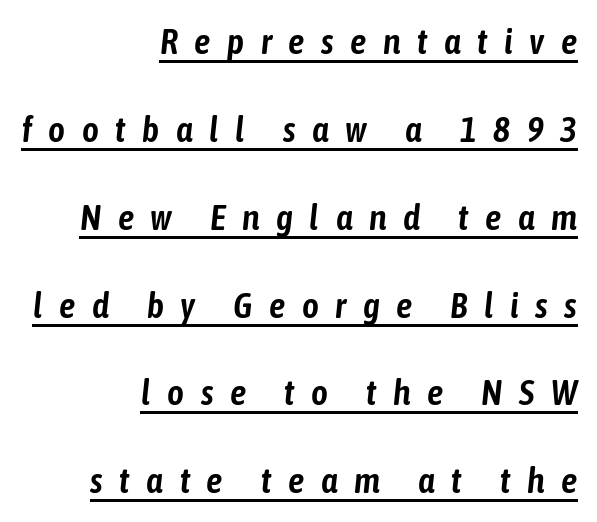
This sample has the flowing, uneven cadence of proportional lettering. Substantial extra tracking has been applied to these lines. Vertically, the passage feels expansive, rows floating well apart. Honestly, the underline is the first thing you notice here. Observe the lean: these are italic letterforms. Is the block centered? No — it sits flush against the right margin.
